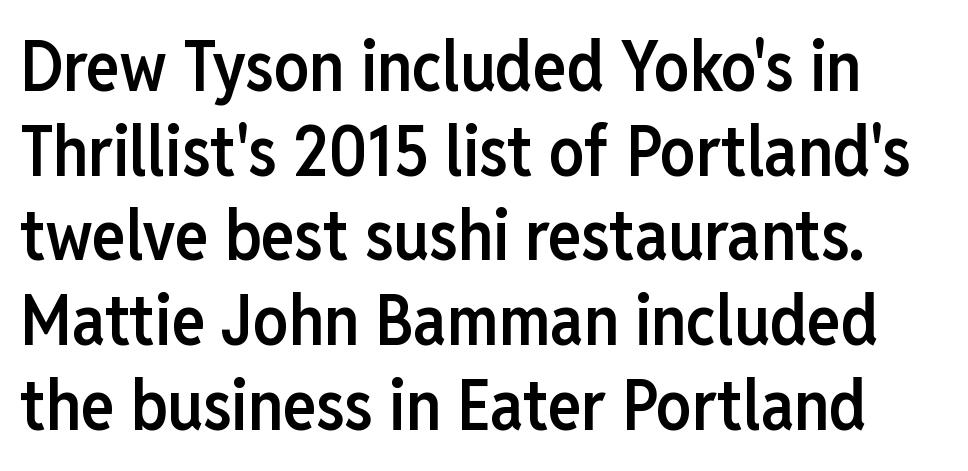
{"serif": "no", "italic": "no", "bold": "semi", "weight": "semibold", "width": "condensed", "stroke_contrast": "low", "x_height": "medium", "monospaced": "no", "underline": "no", "line_spacing_ratio": 1.21, "letter_spacing": "normal", "letter_spacing_em": 0.0, "glyph_px": 70}
